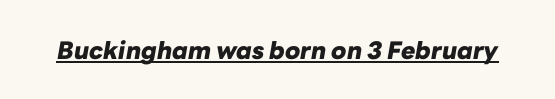
{"italic": "yes", "lean": "right", "slant_degrees": 10, "bold": "yes", "underline": "yes", "letter_spacing": "normal", "letter_spacing_em": 0.0, "glyph_px": 24}
